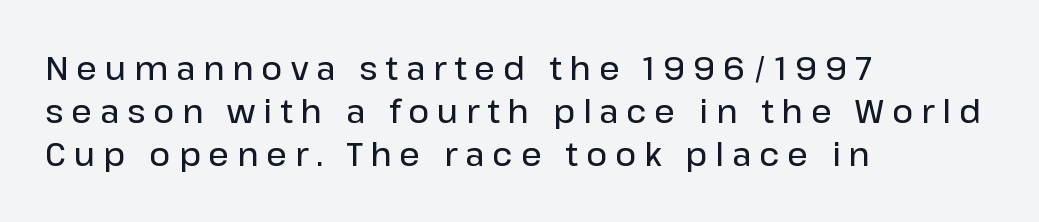
{"serif": "no", "italic": "no", "bold": "semi", "weight": "semibold", "width": "normal", "stroke_contrast": "low", "x_height": "medium", "monospaced": "no", "underline": "no", "align": "left", "line_spacing": "normal", "line_spacing_ratio": 1.35, "letter_spacing": "wide", "letter_spacing_em": 0.25, "glyph_px": 32}
